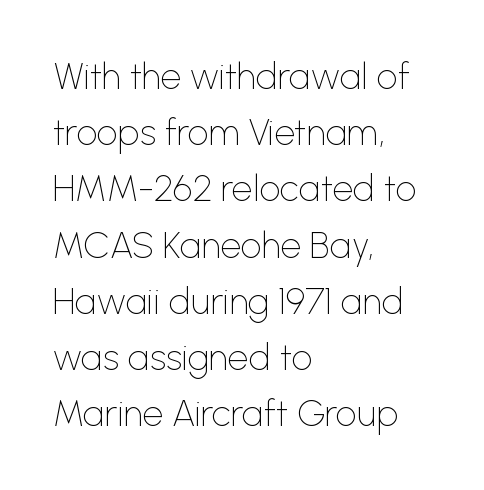
{"serif": "no", "italic": "no", "bold": "no", "weight": "thin", "width": "normal", "stroke_contrast": "low", "x_height": "medium", "monospaced": "no", "underline": "no", "align": "left", "line_spacing": "normal", "line_spacing_ratio": 1.52, "letter_spacing": "normal", "letter_spacing_em": 0.0, "glyph_px": 37}
